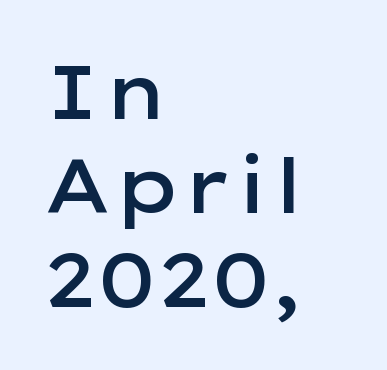
The image shows 76 px semibold, wide sans-serif type, upright; set left-aligned, line spacing 1.24x, normal letter spacing, not underlined; low stroke contrast and a medium x-height.
